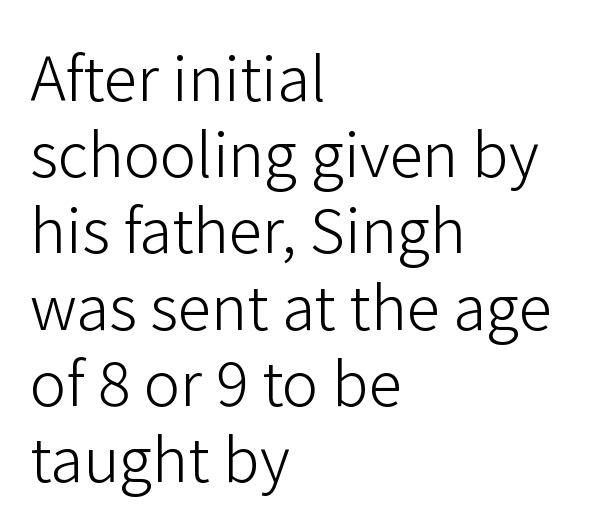
Line beginnings align vertically; line endings do not. Check the space under the baseline: it is left empty. These lines keep a tight, regular rhythm from letter to letter. Classification — sans serif. Regarding leading, the lines here are spaced in the standard way. Note the varied advance widths — an 'i' is clearly narrower than an 'm'.
